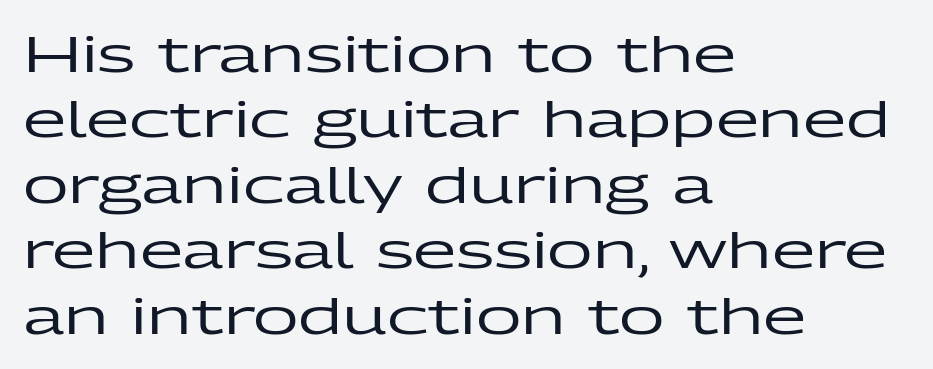
Inter-character spacing is left at the font's built-in metrics. Leading matches the norm, producing a regular column. Rendered with straight, roman letterforms. The space directly below the letters is spotless. The letters carry no serifs — their stems end cleanly without finishing strokes.
